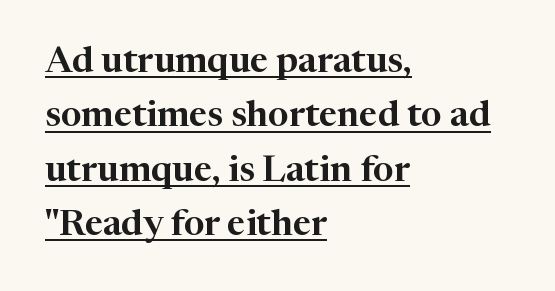
The image shows 36 px serif type, upright; set left-aligned, normal line spacing (1.51x), normal letter spacing, underlined; high stroke contrast and a medium x-height.
